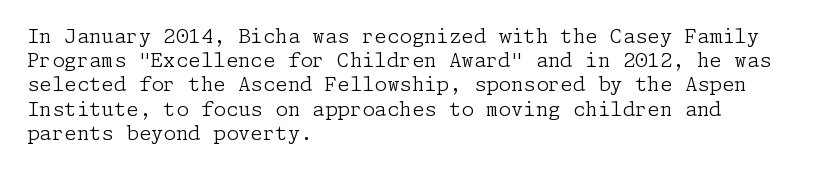
The image shows 20 px text type, upright; set left-aligned, line spacing 1.21x, normal letter spacing, not underlined.
